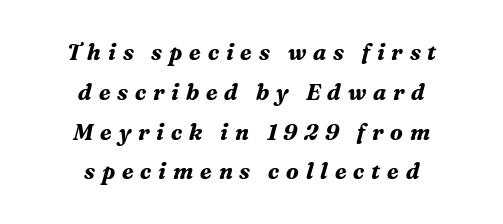
Q: Is the text bold? A: Yes.
Q: Is the text italic (slanted)? A: Yes, it leans right by about 16 degrees.
Q: Is the text underlined? A: No.
Q: How is the paragraph aligned? A: Centered.
Q: Is the spacing between letters normal or unusually wide? A: Unusually wide.
